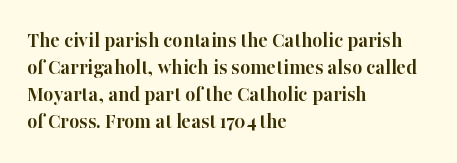
The setting favours the left margin, as ordinary paragraphs usually do. The strip under each line holds only bare page. Every letter is thick-stroked: bold, no question. In terms of posture, this sample is upright. Is the letter spacing exaggerated? No — it looks like the ordinary default.
